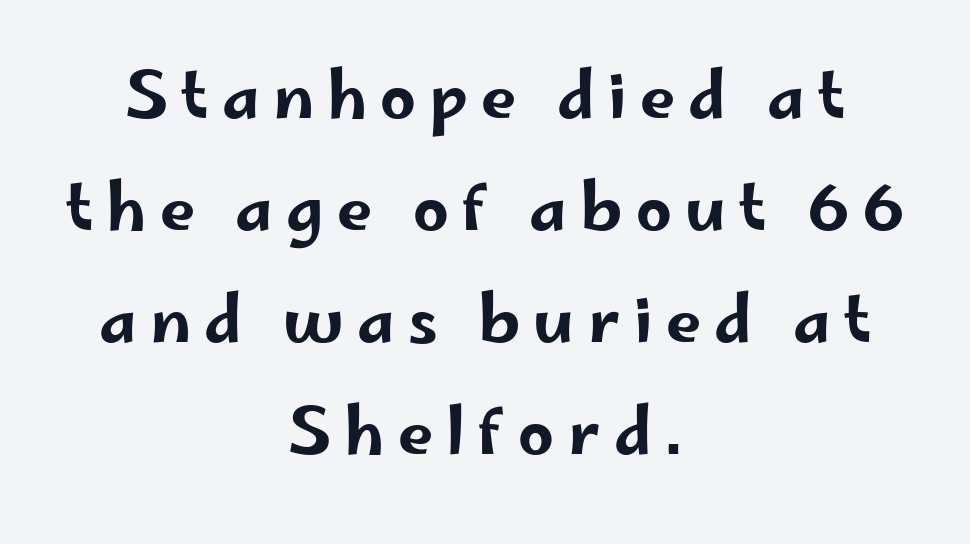
The image shows 63 px wide sans-serif type, upright; set centered, line spacing 1.78x, unusually wide letter spacing (+0.21 em), not underlined; low stroke contrast and a small x-height.
